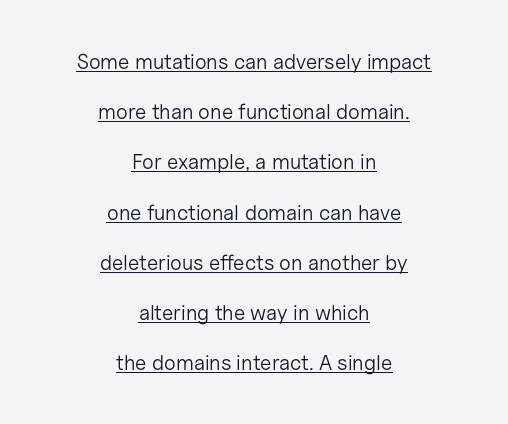
Q: Is the text bold? A: No.
Q: Is the text italic (slanted)? A: No, it is upright.
Q: Is the text underlined? A: Yes.
Q: How is the paragraph aligned? A: Centered.
Q: Is the spacing between letters normal or unusually wide? A: Normal.
Q: Is the spacing between lines tight, normal or loose? A: Loose.
